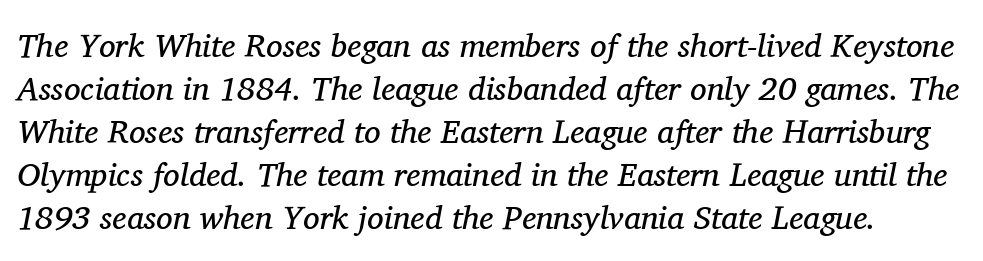
Q: Is the text bold? A: No.
Q: Is the text italic (slanted)? A: Yes, it leans right by about 11 degrees.
Q: Is the typeface a serif or a sans-serif typeface? A: Serif.
Q: Is the text underlined? A: No.
Q: Is the spacing between letters normal or unusually wide? A: Normal.
Q: Is the spacing between lines tight, normal or loose? A: Normal.
Q: Width (condensed, normal, or wide)? A: Normal.
Q: Stroke contrast? A: Medium.
Q: x-height? A: Medium.
Q: Monospaced? A: No.
